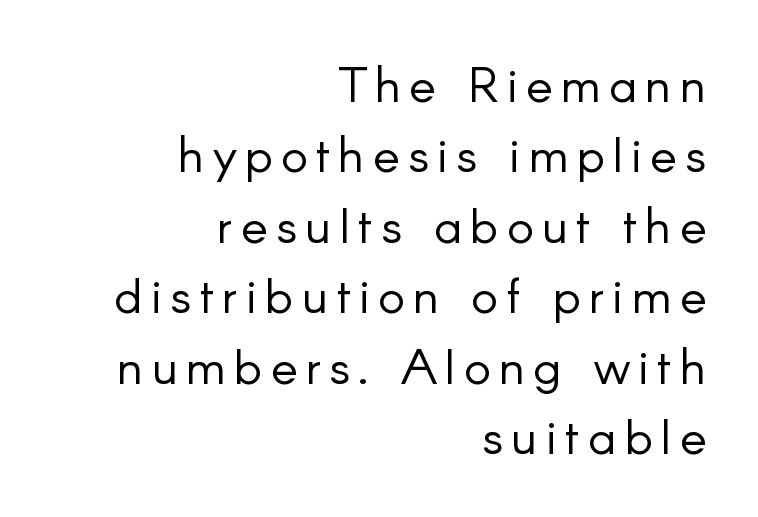
Q: Is the text bold? A: No.
Q: Is the text italic (slanted)? A: No, it is upright.
Q: Is the typeface a serif or a sans-serif typeface? A: Sans-serif.
Q: Is the text underlined? A: No.
Q: How is the paragraph aligned? A: Right-aligned.
Q: Is the spacing between lines tight, normal or loose? A: Normal.
Q: Width (condensed, normal, or wide)? A: Normal.
Q: Stroke contrast? A: Low.
Q: x-height? A: Small.
Q: Monospaced? A: No.
